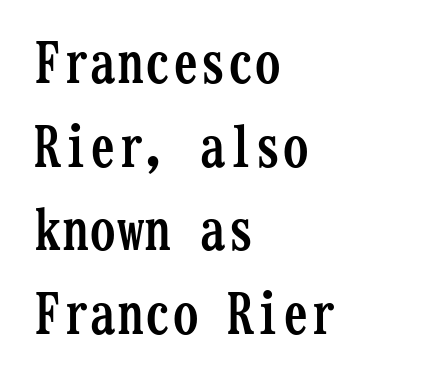
Q: Is the text bold? A: Yes.
Q: Is the text italic (slanted)? A: No, it is upright.
Q: Is the typeface a serif or a sans-serif typeface? A: Serif.
Q: Is the text underlined? A: No.
Q: How is the paragraph aligned? A: Left-aligned.
Q: Is the spacing between letters normal or unusually wide? A: Normal.
Q: Is the spacing between lines tight, normal or loose? A: Normal.
Q: Width (condensed, normal, or wide)? A: Condensed.
Q: Stroke contrast? A: Low.
Q: x-height? A: Medium.
Q: Monospaced? A: Yes.
